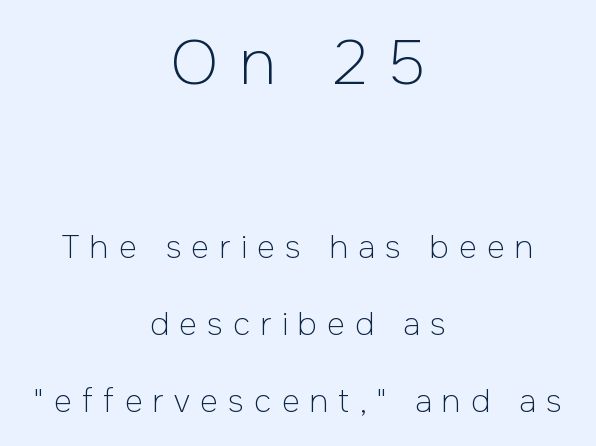
Q: Is the text bold? A: No.
Q: Is the text italic (slanted)? A: No, it is upright.
Q: Is the typeface a serif or a sans-serif typeface? A: Sans-serif.
Q: Is the text underlined? A: No.
Q: How is the paragraph aligned? A: Centered.
Q: Is the spacing between letters normal or unusually wide? A: Unusually wide.
Q: Is the spacing between lines tight, normal or loose? A: Loose.
Q: Which block of text is set in a larger size, the first (top) or the second (bottom)? A: The first (top) one.
Q: Width (condensed, normal, or wide)? A: Normal.
Q: Stroke contrast? A: Low.
Q: x-height? A: Medium.
Q: Monospaced? A: No.
